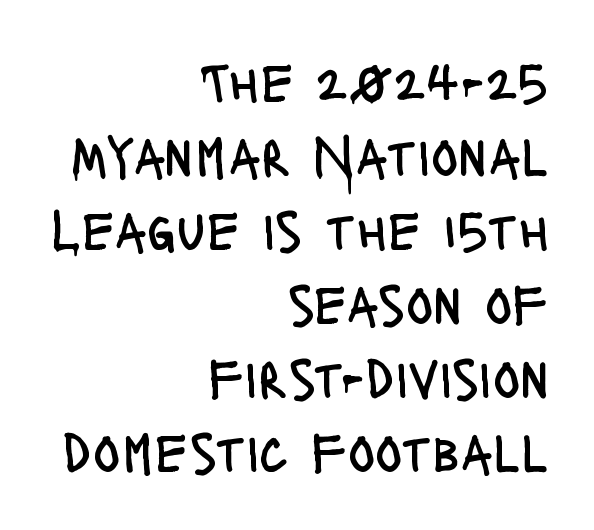
{"serif": "no", "italic": "no", "bold": "no", "weight": "regular", "width": "condensed", "stroke_contrast": "low", "x_height": "large", "monospaced": "no", "underline": "no", "align": "right", "line_spacing": "normal", "line_spacing_ratio": 1.3, "letter_spacing": "normal", "letter_spacing_em": 0.0, "glyph_px": 57}
